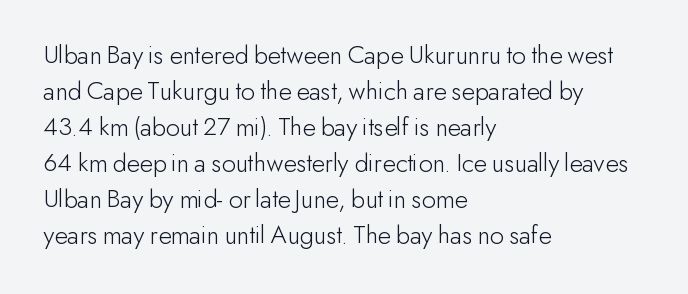
The image shows 27 px text type, upright; set left-aligned, normal line spacing (1.33x), normal letter spacing, not underlined.
